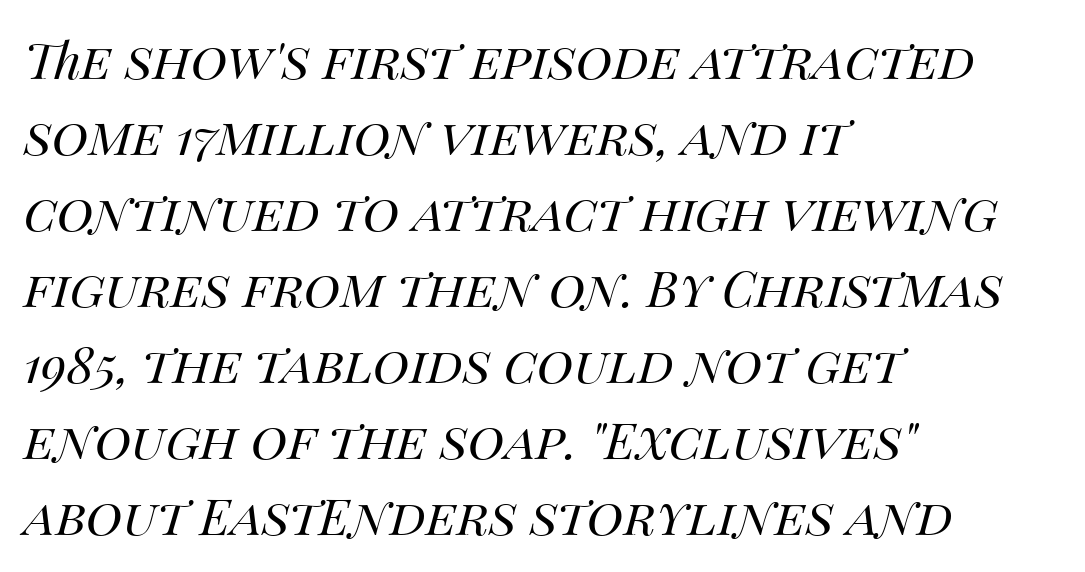
{"italic": "yes", "lean": "right", "slant_degrees": 14, "bold": "no", "weight": "regular", "width": "normal", "stroke_contrast": "medium", "x_height": "large", "monospaced": "no", "underline": "no", "align": "left", "line_spacing": "normal", "line_spacing_ratio": 1.52, "letter_spacing": "normal", "letter_spacing_em": 0.0, "glyph_px": 50}
